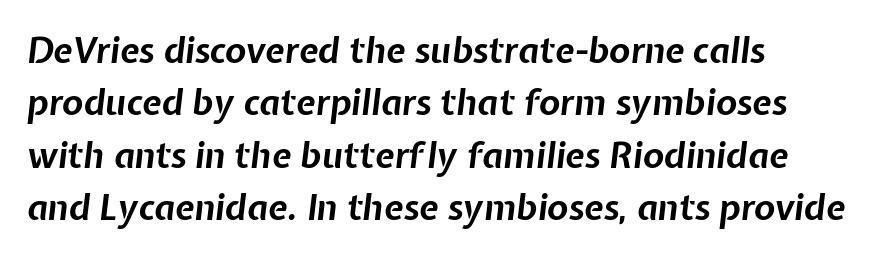
Q: Is the text bold? A: Yes.
Q: Is the text italic (slanted)? A: Yes, it leans right by about 7 degrees.
Q: Is the text underlined? A: No.
Q: How is the paragraph aligned? A: Left-aligned.
Q: Is the spacing between letters normal or unusually wide? A: Normal.
Q: Is the spacing between lines tight, normal or loose? A: Normal.
Q: Width (condensed, normal, or wide)? A: Normal.
Q: Stroke contrast? A: Low.
Q: x-height? A: Medium.
Q: Monospaced? A: No.
